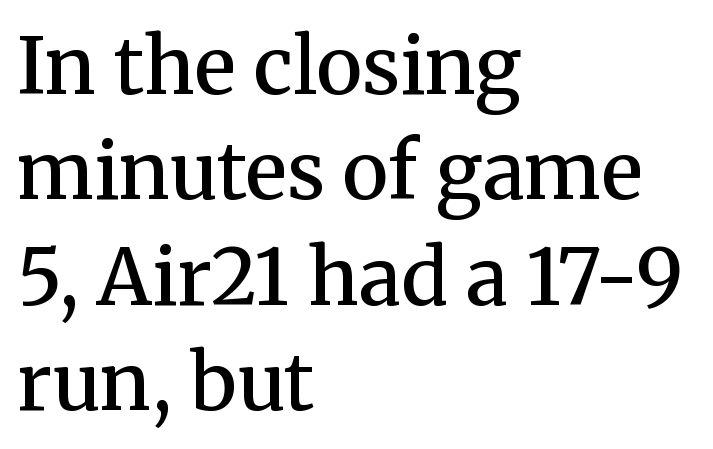
{"serif": "yes", "italic": "no", "bold": "semi", "weight": "semibold", "width": "normal", "stroke_contrast": "medium", "x_height": "medium", "monospaced": "no", "underline": "no", "align": "left", "line_spacing": "normal", "line_spacing_ratio": 1.35, "letter_spacing": "normal", "letter_spacing_em": 0.0, "glyph_px": 78}
